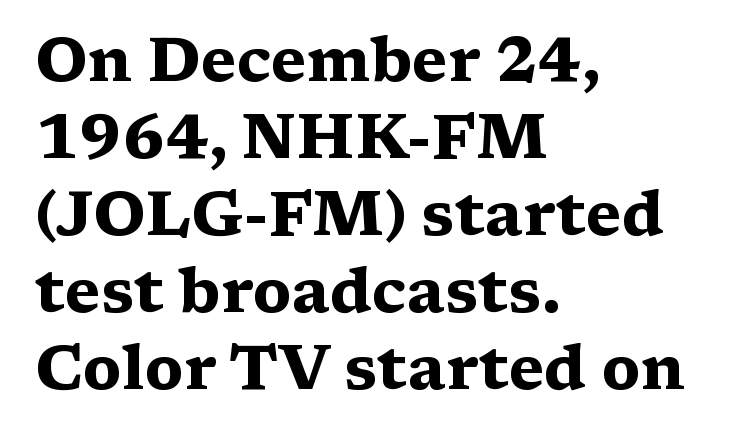
These words are printed bold, with thick strokes throughout. Decoration check: the copy has no underline. A typesetter would call this proportional, since set widths differ per character. This sample is left-justified, so line endings fall wherever the words run out. Posture: vertical. Is this a sans? No — the strokes have serifs.
